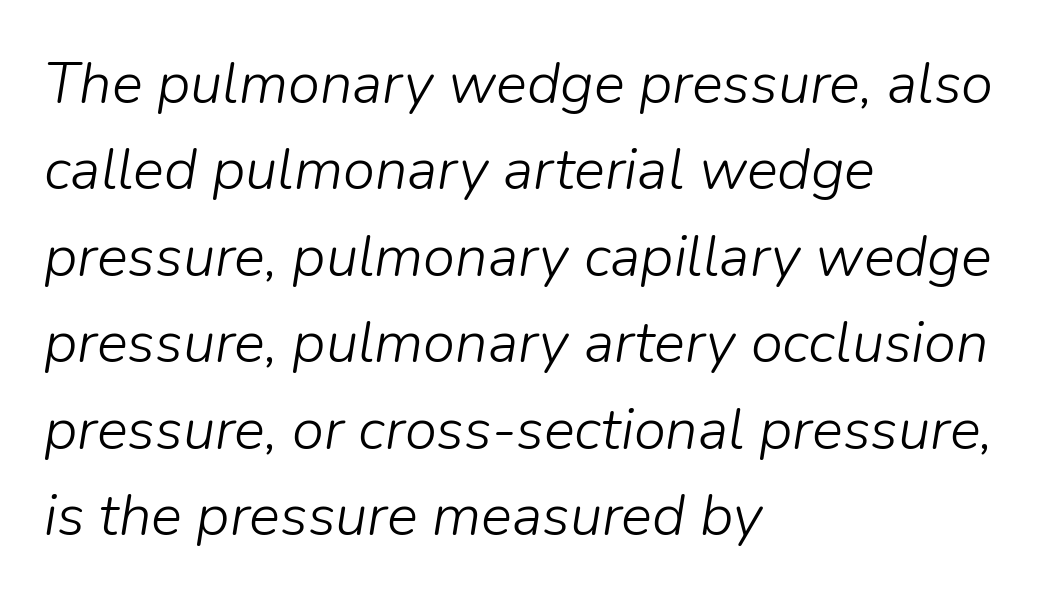
Q: Is the text bold? A: No.
Q: Is the text italic (slanted)? A: Yes, it leans right by about 9 degrees.
Q: Is the text underlined? A: No.
Q: How is the paragraph aligned? A: Left-aligned.
Q: Is the spacing between letters normal or unusually wide? A: Normal.
Q: Is the spacing between lines tight, normal or loose? A: Normal.
Q: Width (condensed, normal, or wide)? A: Normal.
Q: Stroke contrast? A: Low.
Q: x-height? A: Medium.
Q: Monospaced? A: No.
